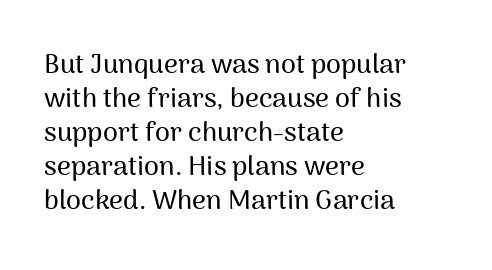
This sample uses plain, unmodified letter spacing. The setting favours the left margin, as ordinary paragraphs usually do. Does the lettering tilt? It doesn't — this is upright. Is there much room between lines? A standard amount, neither cramped nor airy.
